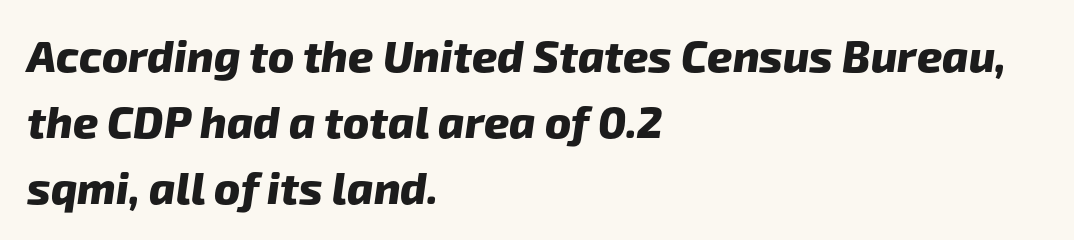
The image shows 44 px heavy sans-serif type; set left-aligned, normal line spacing (1.5x), normal letter spacing, not underlined; low stroke contrast and a medium x-height.
